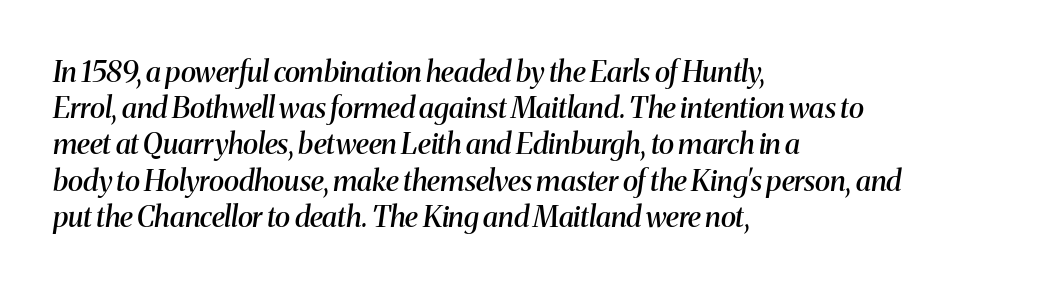
Observe the lean: these are italic letterforms. Students, note that the glyphs here touch the page at normal intervals. Check where the strokes stop: tiny serifs finish them off. One-word summary of the alignment: left.
